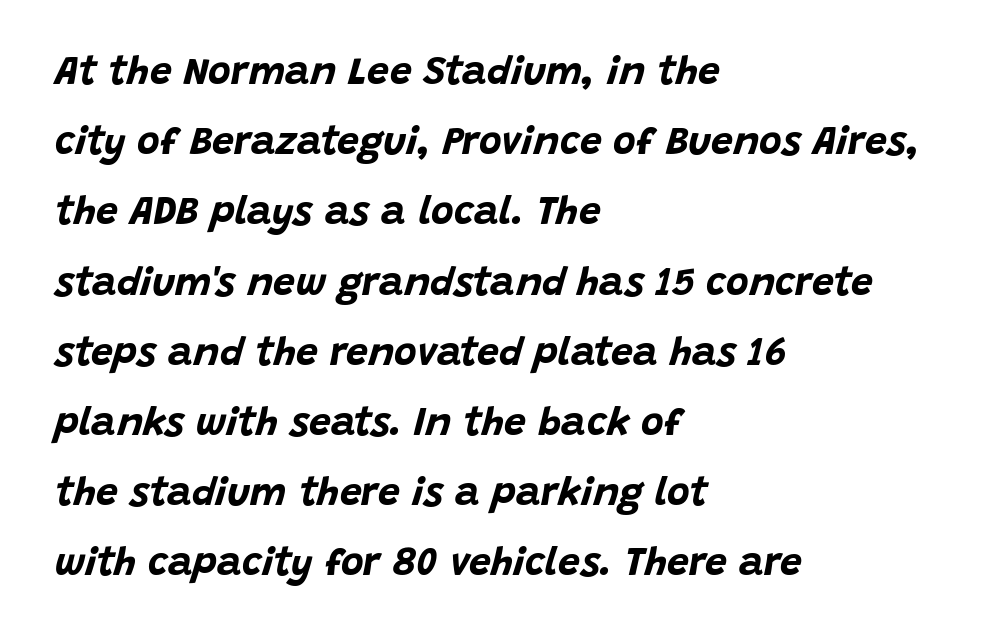
The image shows 39 px bold type, italic (leaning right); set left-aligned, line spacing 1.8x, normal letter spacing, not underlined; low stroke contrast and a large x-height.
